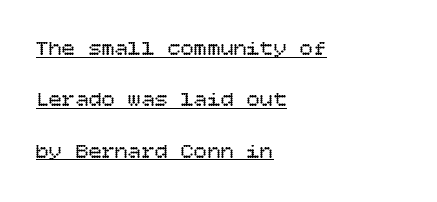
Like a heading marked for emphasis, these lines bear an underscore. Nobody touched the tracking dial on this one. The axis of the letterforms is exactly vertical. Horizontal alignment here is leftward, the default for most running prose. The lines are spread far apart with generous leading. The cut favours lightness, reaching ordinary text weight at its darkest.
